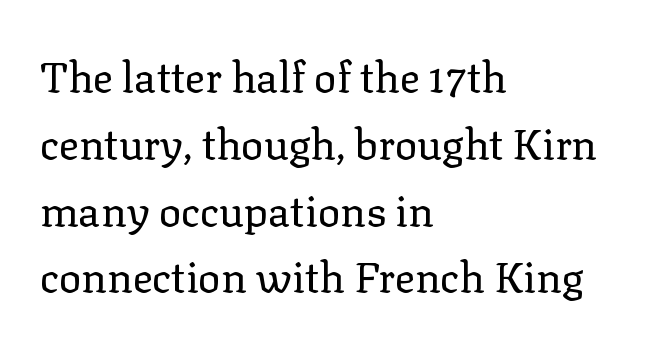
The leading is moderate, giving the passage an even texture. Stems here are at most as thick as an everyday book face. Letter spacing: default. Notice how the passage keeps a crisp vertical edge on the left only.
